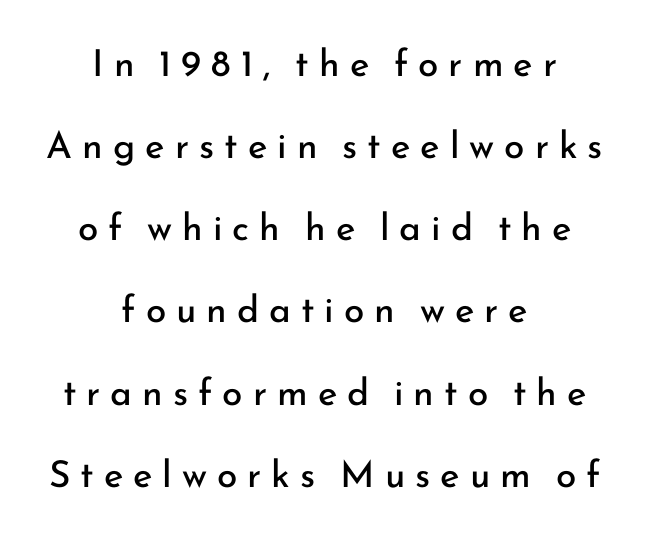
The image shows 37 px regular-weight sans-serif type, upright; set centered, loose line spacing (2.22x), unusually wide letter spacing (+0.27 em), not underlined; low stroke contrast and a small x-height.
